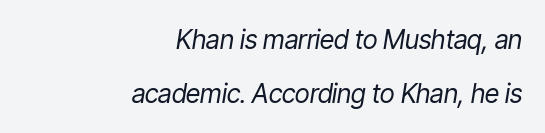
Is the stroke heavy? The answer is a plain regular-or-lighter. The paragraph shown leans on its right margin. The face used here is rendered with its standard letterfit. Each row of text sits above clean, open space. The line-height multiplier appears high, well above default.
